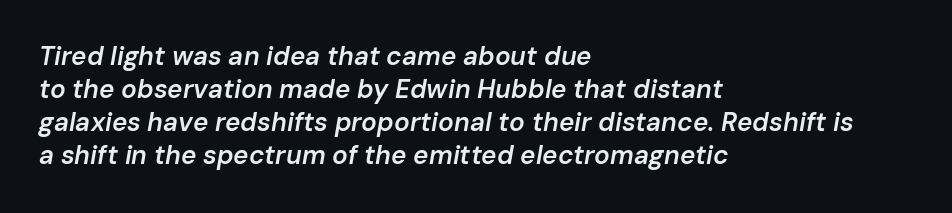
Q: Is the text bold? A: Semi-bold.
Q: Is the text italic (slanted)? A: Yes, it leans right by about 10 degrees.
Q: Is the text underlined? A: No.
Q: How is the paragraph aligned? A: Left-aligned.
Q: Is the spacing between letters normal or unusually wide? A: Normal.
Q: Is the spacing between lines tight, normal or loose? A: Normal.
